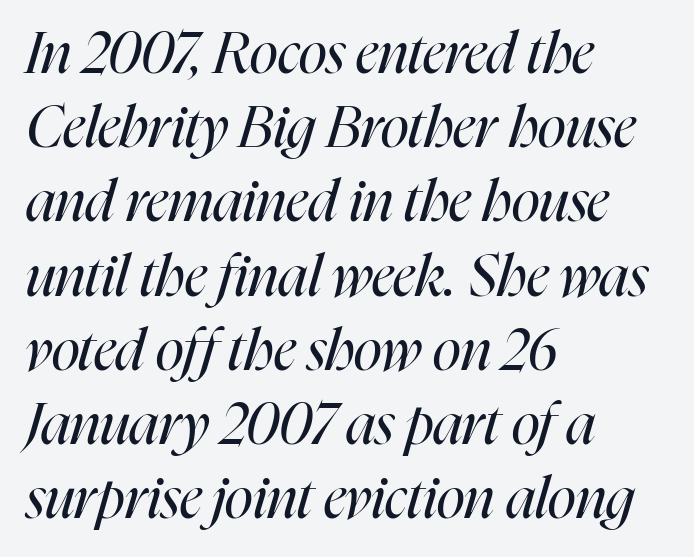
{"italic": "yes", "lean": "right", "slant_degrees": 16, "bold": "no", "weight": "regular", "width": "condensed", "stroke_contrast": "high", "x_height": "medium", "monospaced": "no", "underline": "no", "align": "left", "line_spacing": "normal", "line_spacing_ratio": 1.28, "letter_spacing": "normal", "letter_spacing_em": 0.0, "glyph_px": 58}
